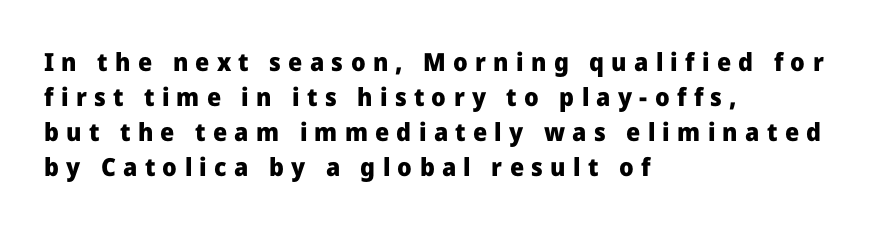
All the whitespace from short lines collects on the right. Weight check: bold — yes, fully. A typesetter would call this leading conventional body-copy spacing. How are the letters spaced? Widely, with obvious added tracking. Descender tails drop into unmarked territory. Unlike italic type, these characters show no tilt at all.
